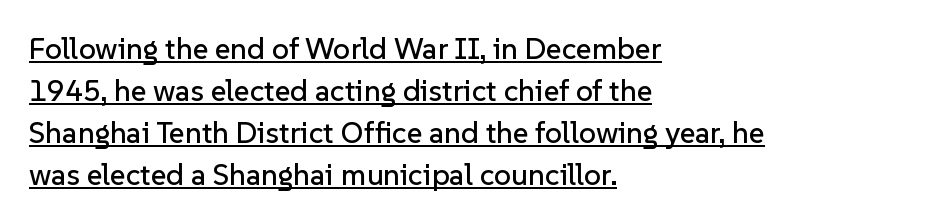
Q: Is the text italic (slanted)? A: No, it is upright.
Q: Is the typeface a serif or a sans-serif typeface? A: Sans-serif.
Q: Is the text underlined? A: Yes.
Q: How is the paragraph aligned? A: Left-aligned.
Q: Is the spacing between letters normal or unusually wide? A: Normal.
Q: Is the spacing between lines tight, normal or loose? A: Normal.
Q: Width (condensed, normal, or wide)? A: Normal.
Q: Stroke contrast? A: Low.
Q: x-height? A: Medium.
Q: Monospaced? A: No.
